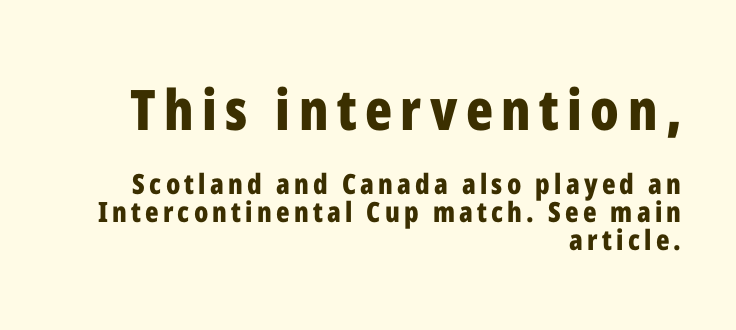
Q: Is the text bold? A: Yes.
Q: Is the text italic (slanted)? A: No, it is upright.
Q: Is the typeface a serif or a sans-serif typeface? A: Sans-serif.
Q: Is the text underlined? A: No.
Q: How is the paragraph aligned? A: Right-aligned.
Q: Is the spacing between lines tight, normal or loose? A: Tight.
Q: Which block of text is set in a larger size, the first (top) or the second (bottom)? A: The first (top) one.
Q: Width (condensed, normal, or wide)? A: Condensed.
Q: Stroke contrast? A: Low.
Q: x-height? A: Medium.
Q: Monospaced? A: No.
